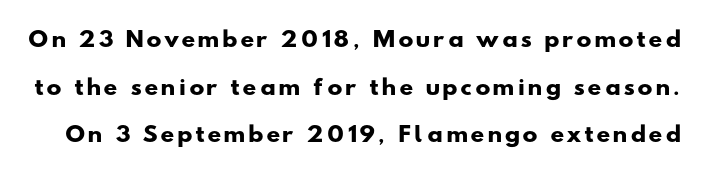
Quick note: underline off. In terms of weight, the rendering is a true, heavy bold. Vertically, the passage feels expansive, rows floating well apart.
